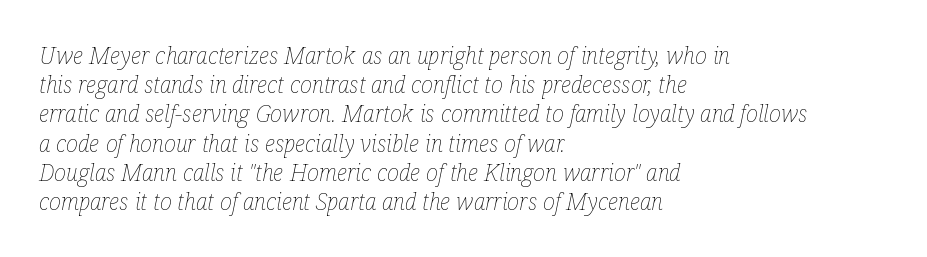
Characters follow at the spacing the type designer built in. Just letters on the line, the space beneath them empty. On a weight scale, this lands at 450 or below. Posture: slanted. Does the leading feel generous? No, just average. Each line starts at the same left margin while the right side varies.
